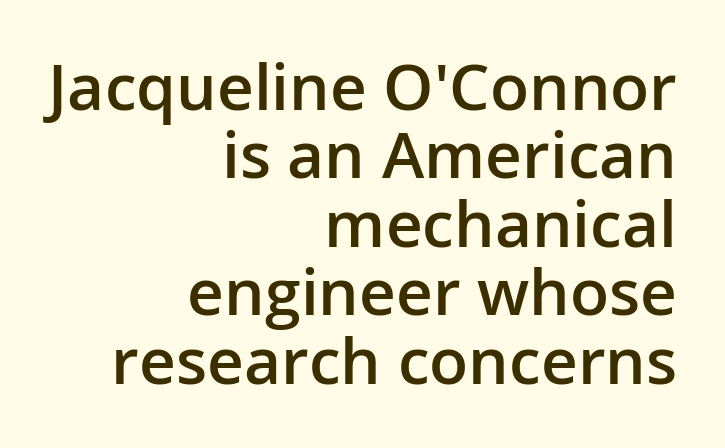
{"serif": "no", "italic": "no", "bold": "semi", "weight": "semibold", "width": "normal", "stroke_contrast": "low", "x_height": "medium", "monospaced": "no", "underline": "no", "align": "right", "line_spacing": "tight", "line_spacing_ratio": 1.07, "letter_spacing": "normal", "letter_spacing_em": 0.0, "glyph_px": 64}
